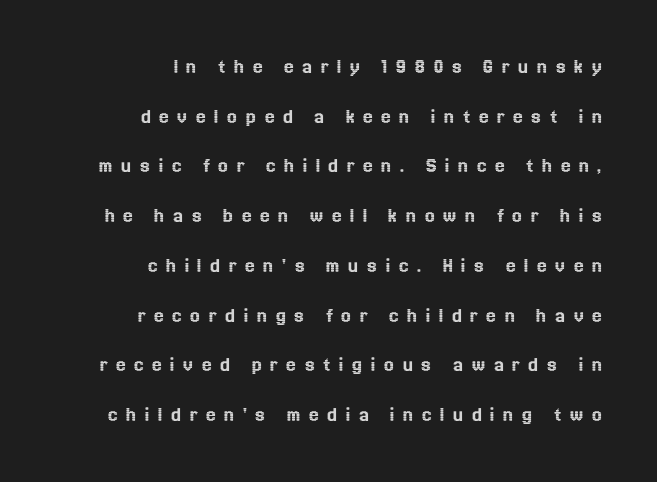
The image shows 22 px text type, upright; set right-aligned, loose line spacing (2.26x), unusually wide letter spacing (+0.38 em), not underlined.
